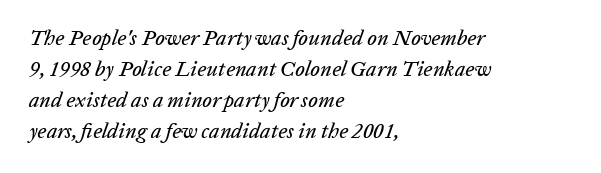
One-word summary of the alignment: left. Anything drawn beneath the words? Only blank space. Rows of type keep a routine distance in the vertical direction. Words appear dense and cohesive because spacing is normal. Italic? Definitely — the glyphs are oblique.
